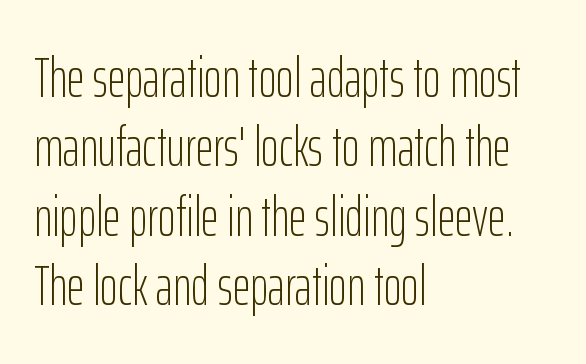
{"serif": "no", "italic": "no", "bold": "no", "weight": "light", "width": "condensed", "stroke_contrast": "low", "x_height": "medium", "monospaced": "no", "underline": "no", "align": "left", "line_spacing": "normal", "line_spacing_ratio": 1.26, "letter_spacing": "normal", "letter_spacing_em": 0.0, "glyph_px": 55}
